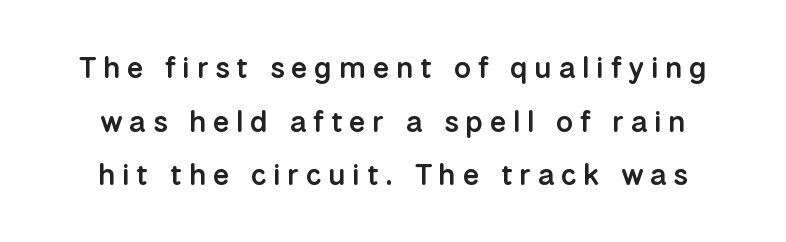
{"serif": "no", "italic": "no", "bold": "semi", "weight": "semibold", "width": "normal", "stroke_contrast": "low", "x_height": "medium", "monospaced": "no", "underline": "no", "line_spacing_ratio": 1.79, "letter_spacing": "wide", "letter_spacing_em": 0.22, "glyph_px": 30}
